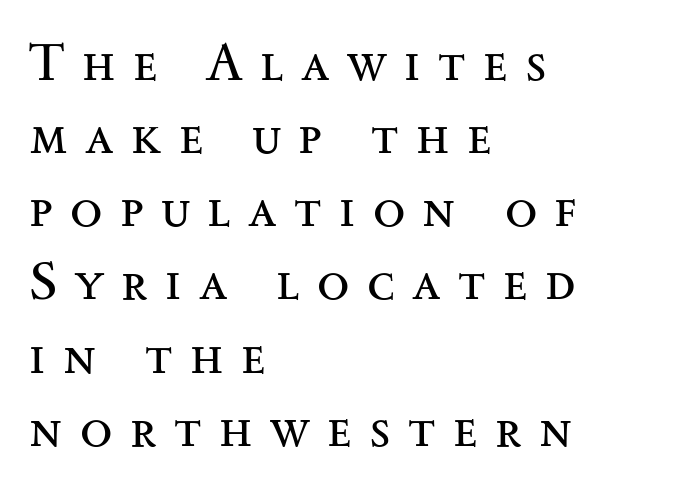
The compositor pushed each line to the left boundary. Each letter keeps its own natural width here, so spacing adapts to shape. Typographically, this falls in the serif category. Words appear elongated and porous because spacing is wide. The characters are drawn with everyday or finer stroke widths. In terms of leading, this rendering sits right in the middle.
